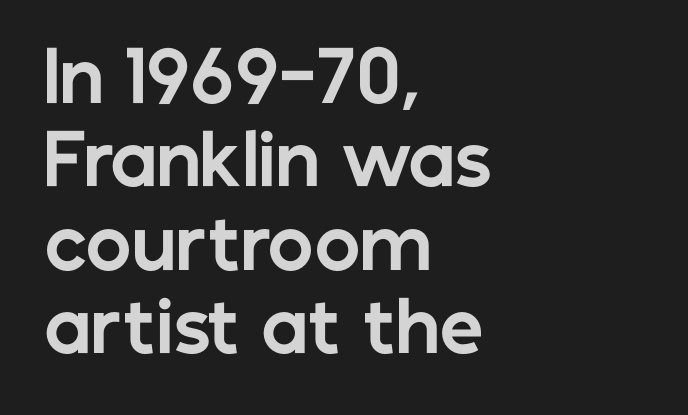
Q: Is the text bold? A: Yes.
Q: Is the text italic (slanted)? A: No, it is upright.
Q: Is the typeface a serif or a sans-serif typeface? A: Sans-serif.
Q: Is the text underlined? A: No.
Q: How is the paragraph aligned? A: Left-aligned.
Q: Is the spacing between letters normal or unusually wide? A: Normal.
Q: Width (condensed, normal, or wide)? A: Normal.
Q: Stroke contrast? A: Low.
Q: x-height? A: Medium.
Q: Monospaced? A: No.
